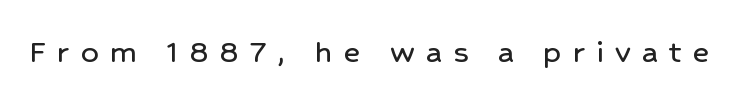
The tracking reads as deliberately expanded to a designer's eye. A sans-serif font was chosen for this passage. Just letters on the line, the space beneath them empty. Character widths vary here, with narrow letters taking less room than wide ones.
